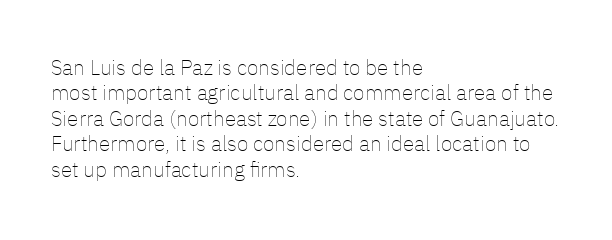
Q: Is the text bold? A: No.
Q: Is the text italic (slanted)? A: No, it is upright.
Q: Is the text underlined? A: No.
Q: How is the paragraph aligned? A: Left-aligned.
Q: Is the spacing between letters normal or unusually wide? A: Normal.
